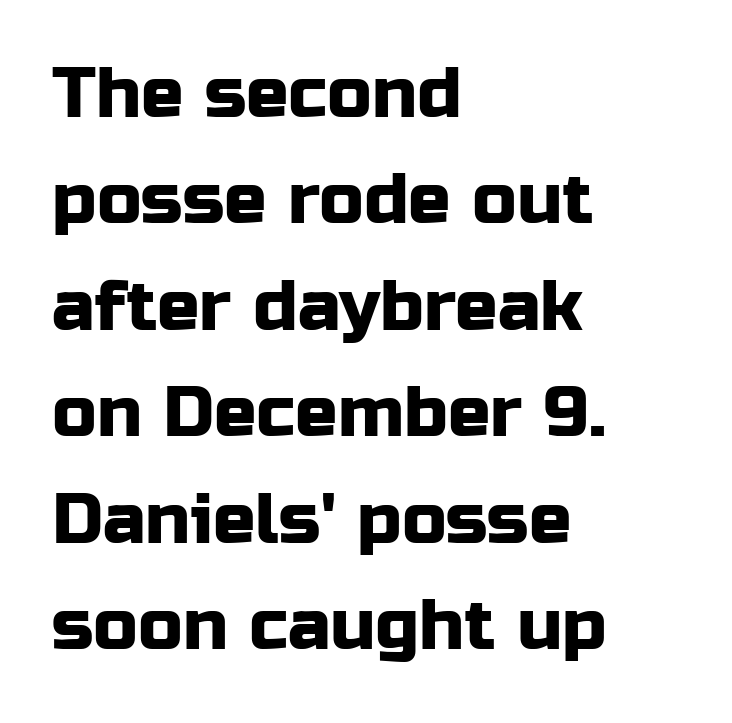
Does extra space separate the letters? No, they use regular spacing. The rendering uses natural spacing where letterforms have individual widths. Left-aligned paragraph, ragged on the right. Ascenders rise straight up at ninety degrees.
